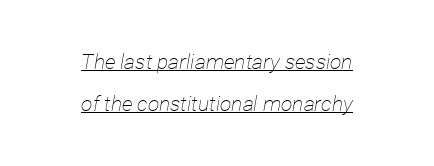
{"italic": "yes", "lean": "right", "slant_degrees": 12, "bold": "no", "underline": "yes", "align": "center", "line_spacing": "loose", "line_spacing_ratio": 1.99, "letter_spacing": "normal", "letter_spacing_em": 0.0, "glyph_px": 21}
